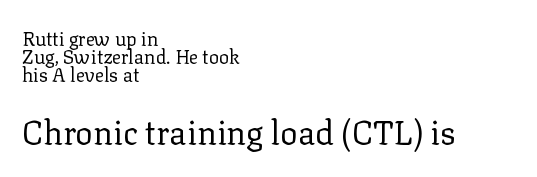
The foot of each line stays bare and open. The letters sit at their default tracking, neither squeezed nor spread. Compared with a centered layout, this one pins lines to the left instead. Upright lettering throughout. The face used here is proportionally spaced, like ordinary book or web type. What kind of face is this? One with serifs.
